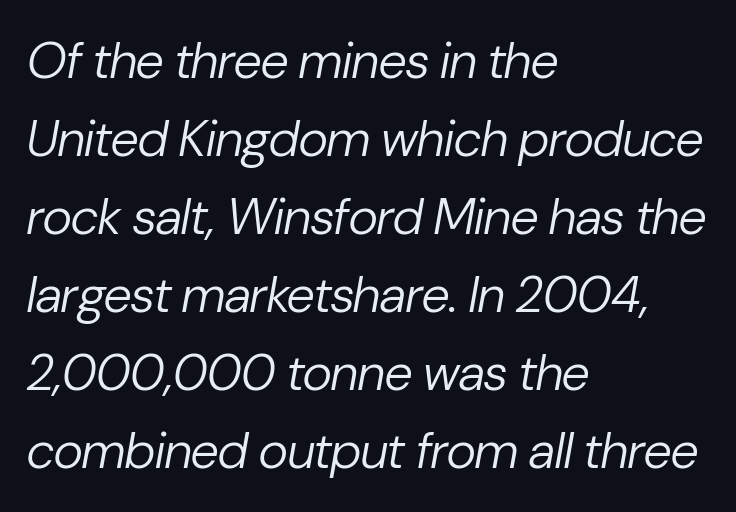
{"italic": "yes", "lean": "right", "slant_degrees": 10, "bold": "no", "weight": "regular", "width": "normal", "stroke_contrast": "low", "x_height": "medium", "monospaced": "no", "underline": "no", "align": "left", "line_spacing": "normal", "line_spacing_ratio": 1.53, "letter_spacing": "normal", "letter_spacing_em": 0.0, "glyph_px": 51}
